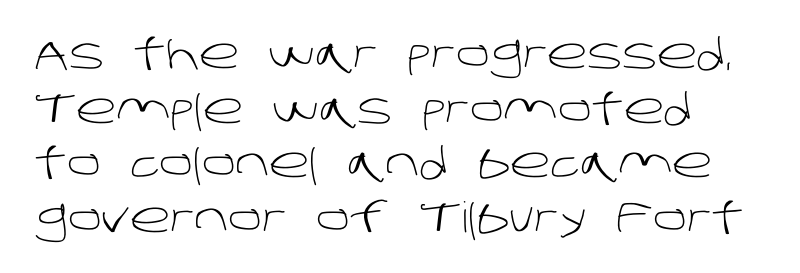
Q: Is the text bold? A: No.
Q: Is the typeface a serif or a sans-serif typeface? A: Sans-serif.
Q: Is the text underlined? A: No.
Q: How is the paragraph aligned? A: Left-aligned.
Q: Is the spacing between letters normal or unusually wide? A: Normal.
Q: Is the spacing between lines tight, normal or loose? A: Normal.
Q: Width (condensed, normal, or wide)? A: Normal.
Q: Stroke contrast? A: Low.
Q: x-height? A: Large.
Q: Monospaced? A: No.
